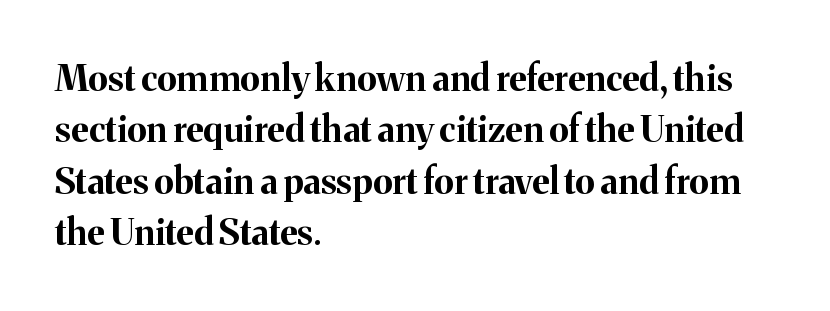
The image shows 36 px bold serif type, upright; set left-aligned, normal line spacing (1.43x), normal letter spacing, not underlined; medium stroke contrast and a medium x-height.
